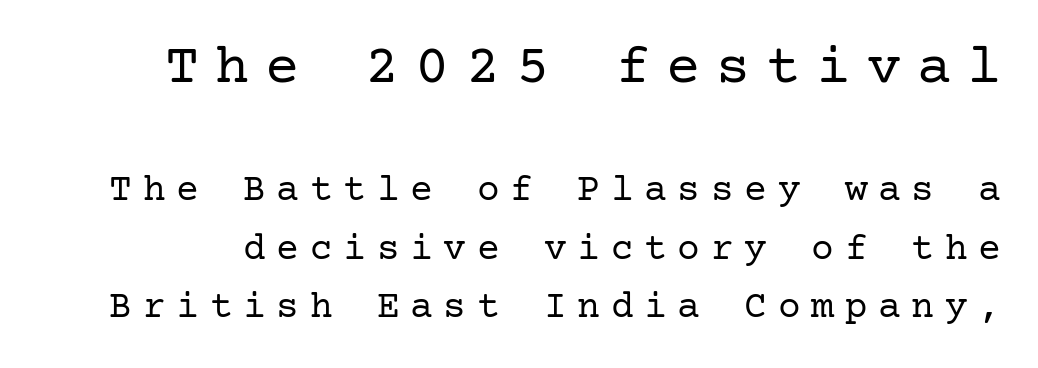
The image shows 57 px regular-weight serif type, upright; set normal line spacing (1.54x), unusually wide letter spacing (+0.28 em), not underlined; the first (top) block is 1.5x larger; low stroke contrast and a medium x-height.
